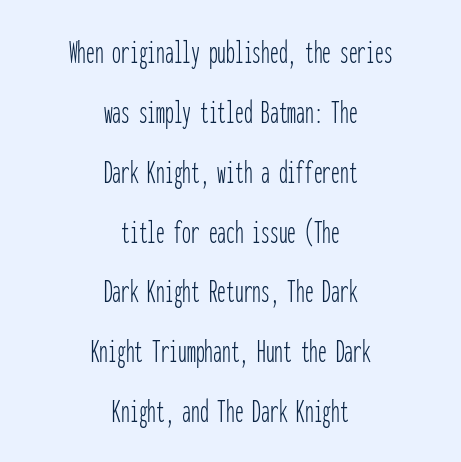
{"serif": "no", "italic": "no", "bold": "no", "weight": "thin", "width": "condensed", "stroke_contrast": "low", "x_height": "medium", "monospaced": "yes", "underline": "no", "align": "center", "line_spacing_ratio": 1.71, "letter_spacing": "normal", "letter_spacing_em": 0.0, "glyph_px": 35}
